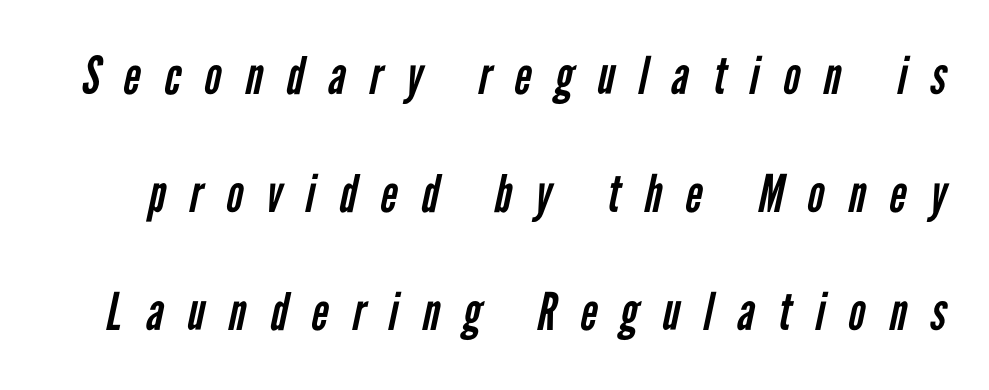
Q: Is the text bold? A: No.
Q: Is the typeface a serif or a sans-serif typeface? A: Sans-serif.
Q: Is the text underlined? A: No.
Q: Is the spacing between letters normal or unusually wide? A: Unusually wide.
Q: Is the spacing between lines tight, normal or loose? A: Loose.
Q: Width (condensed, normal, or wide)? A: Condensed.
Q: Stroke contrast? A: Low.
Q: x-height? A: Medium.
Q: Monospaced? A: No.
